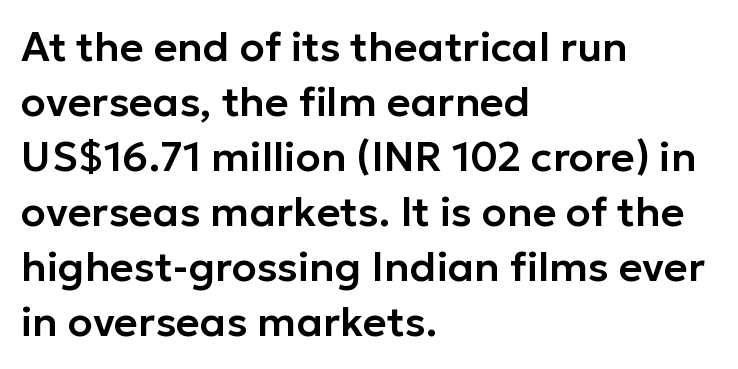
The image shows 41 px sans-serif type, upright; set left-aligned, normal line spacing (1.34x), normal letter spacing, not underlined; low stroke contrast and a medium x-height.
